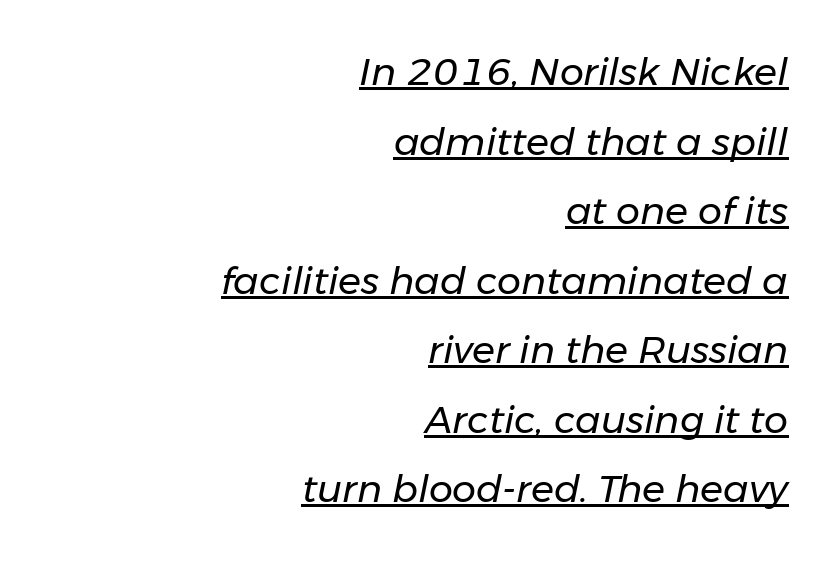
{"italic": "yes", "lean": "right", "slant_degrees": 11, "bold": "no", "weight": "regular", "width": "normal", "stroke_contrast": "low", "x_height": "medium", "monospaced": "no", "underline": "yes", "align": "right", "line_spacing_ratio": 1.83, "letter_spacing": "normal", "letter_spacing_em": 0.0, "glyph_px": 38}
